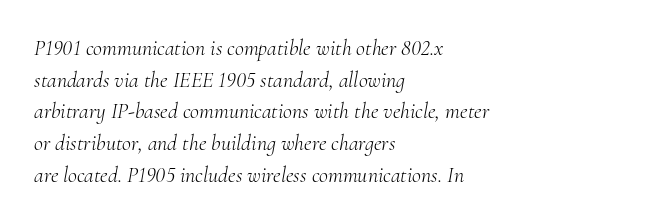
{"italic": "yes", "lean": "right", "slant_degrees": 10, "bold": "no", "underline": "no", "align": "left", "line_spacing": "normal", "line_spacing_ratio": 1.44, "letter_spacing": "normal", "letter_spacing_em": 0.0, "glyph_px": 22}
